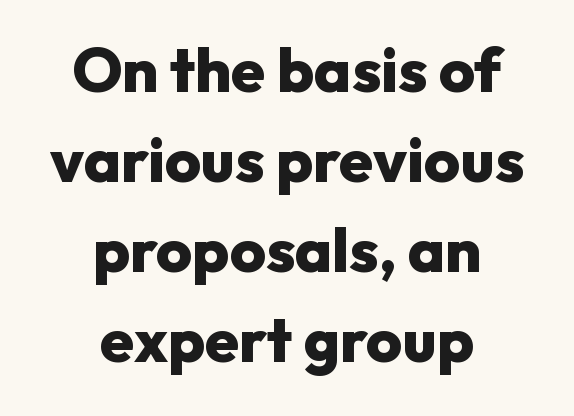
There is no visible air inserted between adjacent glyphs. The glyphs are unaccompanied by any horizontal stroke below them. Vertical spacing — default. Leftover space on each line is divided equally before and after the words.
